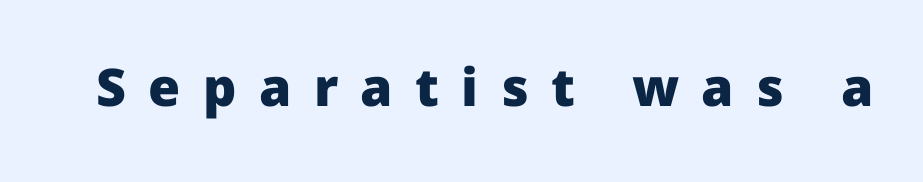
The image shows 52 px heavy sans-serif type, upright; set unusually wide letter spacing (+0.43 em), not underlined; low stroke contrast and a medium x-height.
